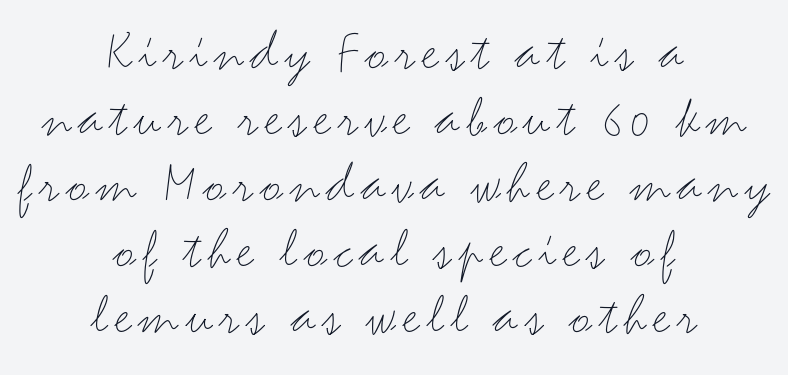
{"serif": "no", "bold": "no", "weight": "light", "width": "wide", "stroke_contrast": "medium", "x_height": "small", "monospaced": "no", "underline": "no", "align": "center", "line_spacing": "tight", "line_spacing_ratio": 1.12, "glyph_px": 59}
